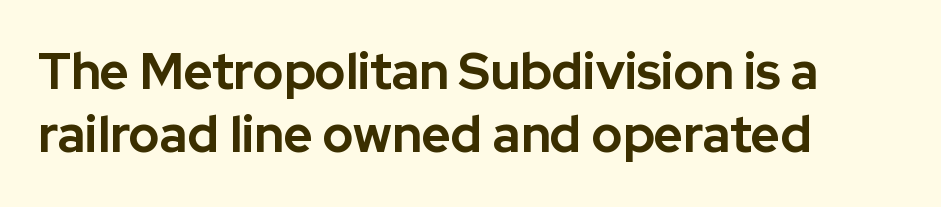
The image shows 50 px bold sans-serif type, upright; set left-aligned, normal line spacing (1.27x), normal letter spacing, not underlined; low stroke contrast and a medium x-height.
